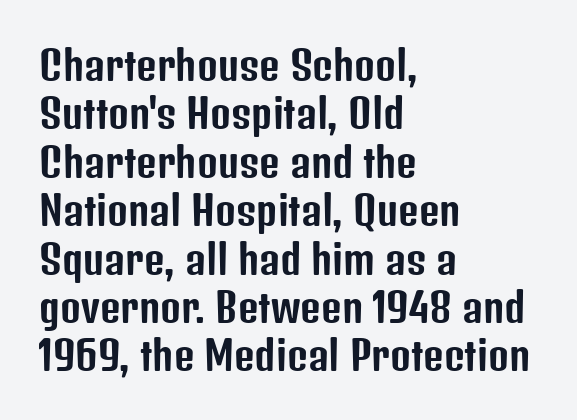
The image shows 40 px condensed sans-serif type, upright; set left-aligned, line spacing 1.21x, normal letter spacing, not underlined; low stroke contrast and a medium x-height.
